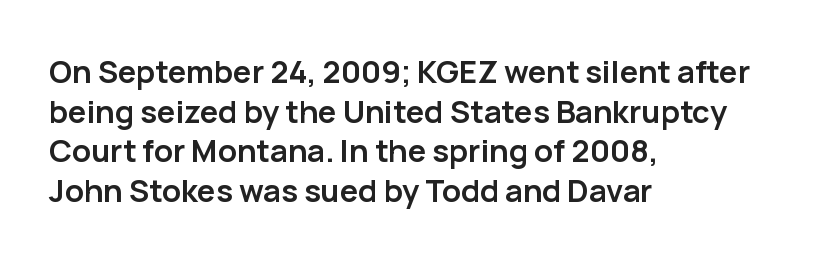
Q: Is the text bold? A: Yes.
Q: Is the text italic (slanted)? A: No, it is upright.
Q: Is the typeface a serif or a sans-serif typeface? A: Sans-serif.
Q: Is the text underlined? A: No.
Q: How is the paragraph aligned? A: Left-aligned.
Q: Is the spacing between letters normal or unusually wide? A: Normal.
Q: Is the spacing between lines tight, normal or loose? A: Normal.
Q: Width (condensed, normal, or wide)? A: Normal.
Q: Stroke contrast? A: Low.
Q: x-height? A: Medium.
Q: Monospaced? A: No.
